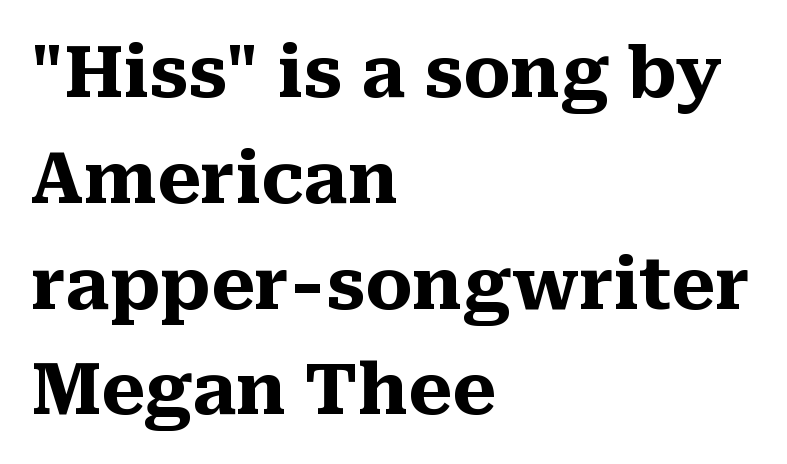
{"serif": "yes", "italic": "no", "bold": "yes", "weight": "heavy", "width": "normal", "stroke_contrast": "medium", "x_height": "medium", "monospaced": "no", "underline": "no", "align": "left", "line_spacing": "normal", "line_spacing_ratio": 1.49, "letter_spacing": "normal", "letter_spacing_em": 0.0, "glyph_px": 71}
